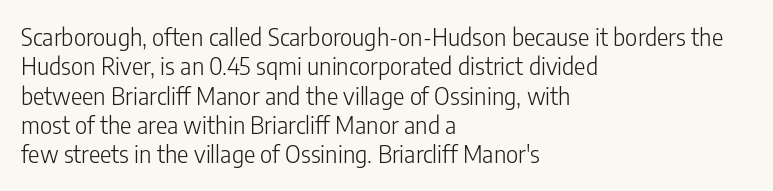
{"italic": "no", "bold": "no", "underline": "no", "align": "left", "line_spacing_ratio": 1.22, "letter_spacing": "normal", "letter_spacing_em": 0.0, "glyph_px": 24}
